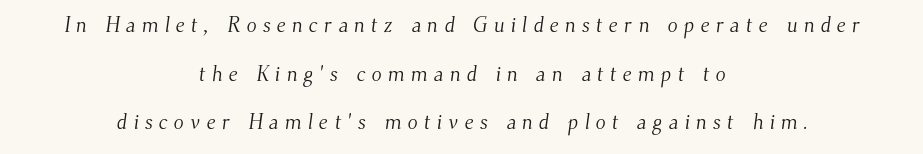
{"bold": "no", "underline": "no", "align": "center", "line_spacing": "loose", "line_spacing_ratio": 2.31, "letter_spacing": "wide", "letter_spacing_em": 0.29, "glyph_px": 21}
